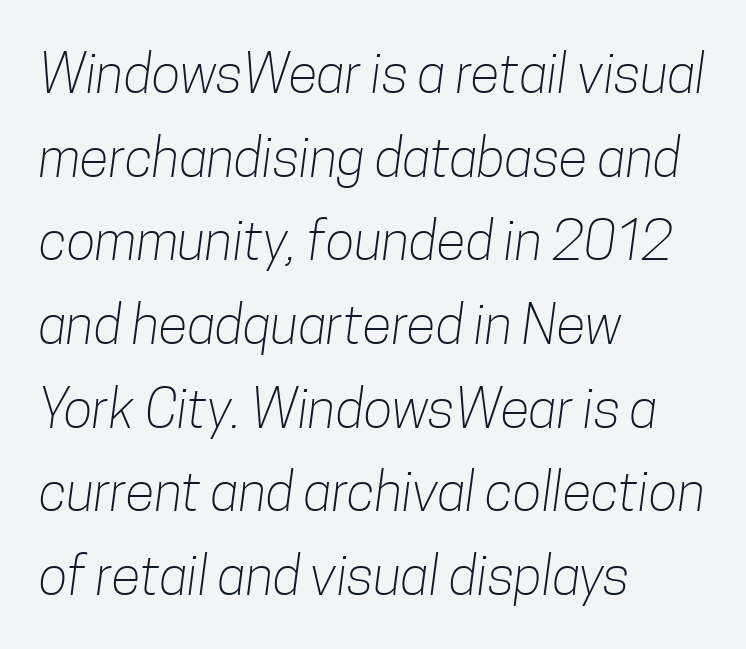
Q: Is the text bold? A: No.
Q: Is the typeface a serif or a sans-serif typeface? A: Sans-serif.
Q: Is the text underlined? A: No.
Q: How is the paragraph aligned? A: Left-aligned.
Q: Is the spacing between letters normal or unusually wide? A: Normal.
Q: Is the spacing between lines tight, normal or loose? A: Normal.
Q: Width (condensed, normal, or wide)? A: Condensed.
Q: Stroke contrast? A: Low.
Q: x-height? A: Medium.
Q: Monospaced? A: No.
